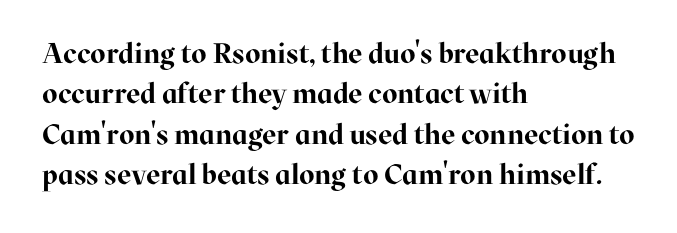
{"serif": "yes", "italic": "no", "bold": "yes", "weight": "bold", "width": "normal", "stroke_contrast": "high", "x_height": "medium", "monospaced": "no", "underline": "no", "align": "left", "line_spacing": "normal", "line_spacing_ratio": 1.44, "letter_spacing": "normal", "letter_spacing_em": 0.0, "glyph_px": 28}
